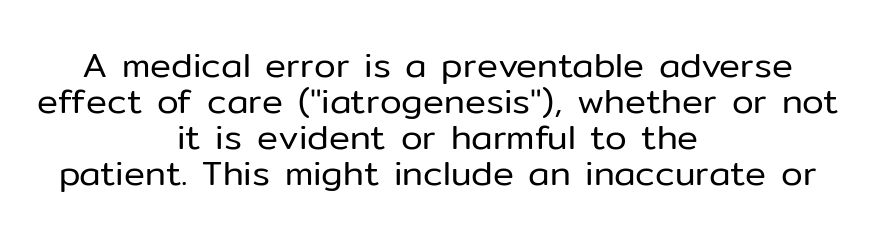
The rendering uses natural spacing where letterforms have individual widths. Honestly, the letter spacing is just normal — you wouldn't notice it. Bare-footed words on every line. Regarding serifs, this sample does without them. Tightly led — the rows are bunched. Heaviness? Minimal to ordinary, like unemphasized prose.
